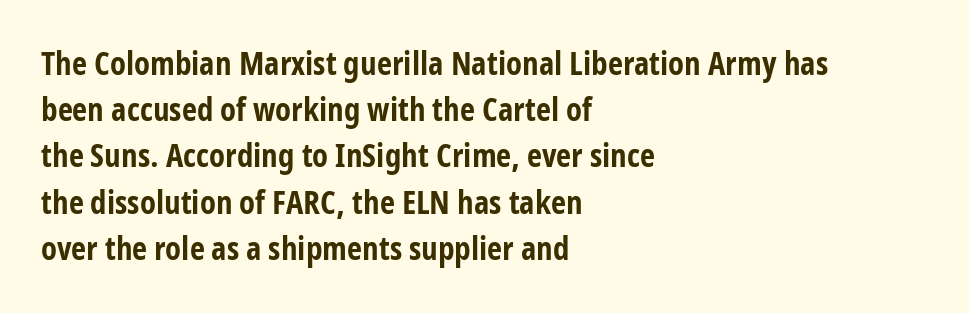
The typography opts for an upright posture over an oblique one. Grotesque or geometric, the face here clearly has no serifs. The gaps between neighbouring characters are ordinary and unremarkable. Underline: absent. If you drew a ruler down the left edge, every line would touch it.
